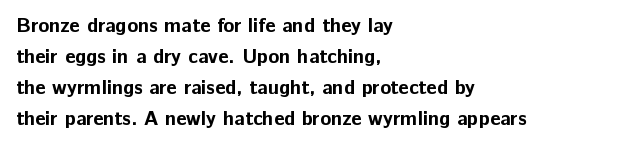
{"italic": "no", "bold": "yes", "underline": "no", "align": "left", "line_spacing": "normal", "line_spacing_ratio": 1.55, "letter_spacing": "normal", "letter_spacing_em": 0.0, "glyph_px": 20}
